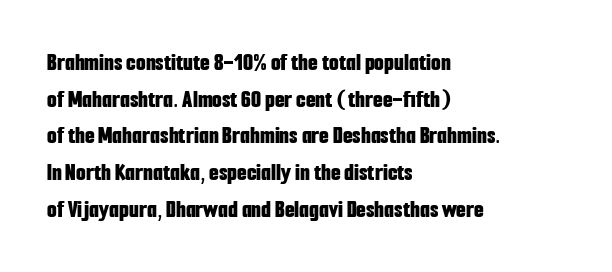
Compared with an ordinary text face, these strokes are far heavier — a full bold. Tall strokes in this sample are plumb rather than angled. Reading down the block, your eye returns to a fixed left position each line. The space directly below the letters is spotless. Leading matches the norm, producing a regular column. The type is set solid horizontally, with unmodified tracking.
